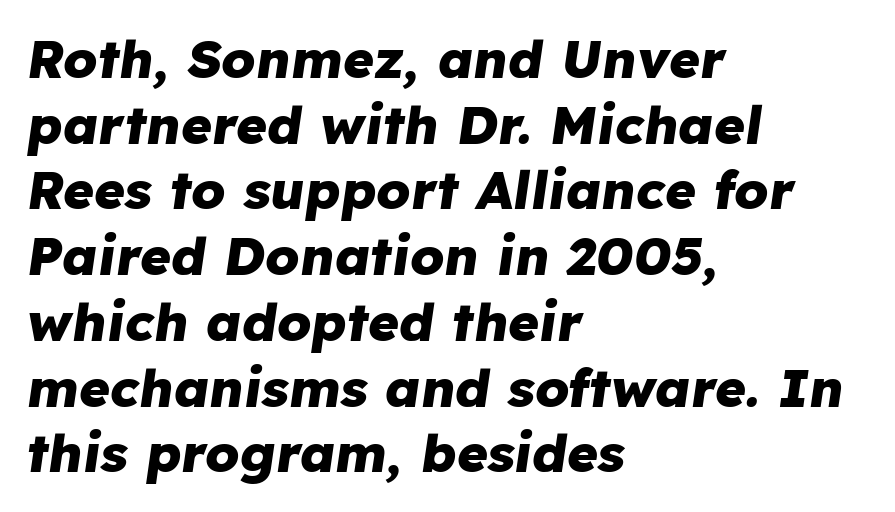
Heavy-handed strokes throughout: this text is bold. Would a proofreader flag this as italicized? Yes. Leftover space on each line is placed entirely after the last word. Look at the tracking — it's just the regular setting, nothing added. The area under the type is left untouched.
